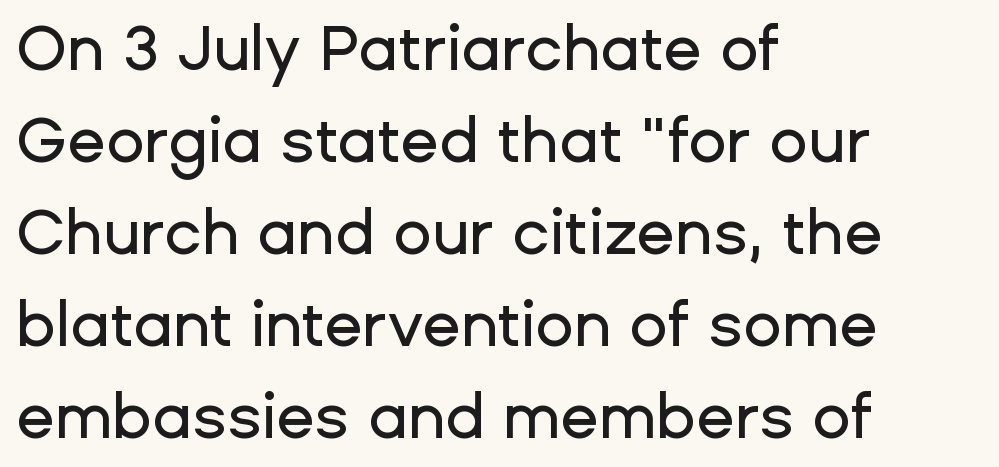
{"serif": "no", "italic": "no", "width": "normal", "stroke_contrast": "low", "x_height": "medium", "monospaced": "no", "underline": "no", "align": "left", "line_spacing": "normal", "line_spacing_ratio": 1.46, "letter_spacing": "normal", "letter_spacing_em": 0.0, "glyph_px": 63}
